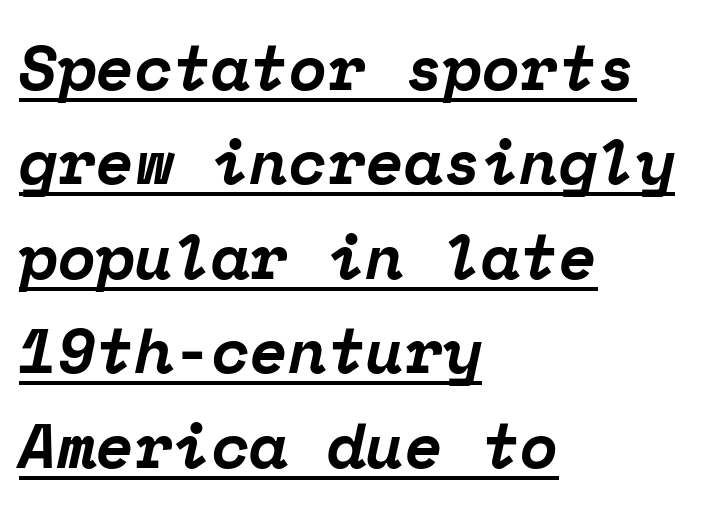
{"serif": "yes", "italic": "yes", "lean": "right", "slant_degrees": 12, "bold": "yes", "weight": "bold", "width": "normal", "stroke_contrast": "low", "x_height": "medium", "monospaced": "yes", "underline": "yes", "align": "left", "line_spacing": "normal", "line_spacing_ratio": 1.5, "letter_spacing": "normal", "letter_spacing_em": 0.0, "glyph_px": 63}
